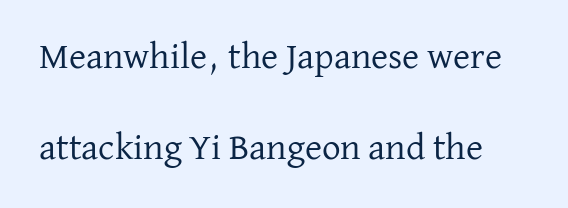
{"serif": "yes", "italic": "no", "bold": "no", "weight": "regular", "width": "normal", "stroke_contrast": "low", "x_height": "medium", "monospaced": "no", "underline": "no", "line_spacing": "loose", "line_spacing_ratio": 2.46, "letter_spacing": "normal", "letter_spacing_em": 0.0, "glyph_px": 37}
